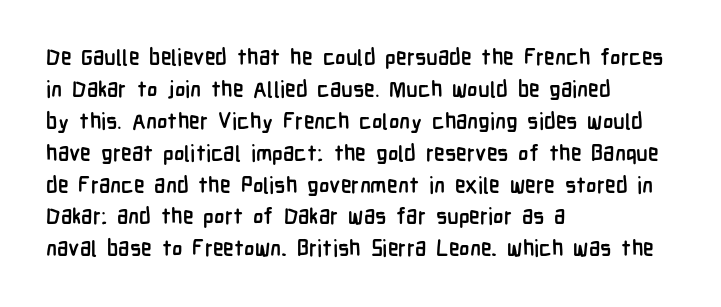
{"italic": "no", "bold": "yes", "underline": "no", "align": "left", "line_spacing": "normal", "line_spacing_ratio": 1.45, "letter_spacing": "normal", "letter_spacing_em": 0.0, "glyph_px": 22}
